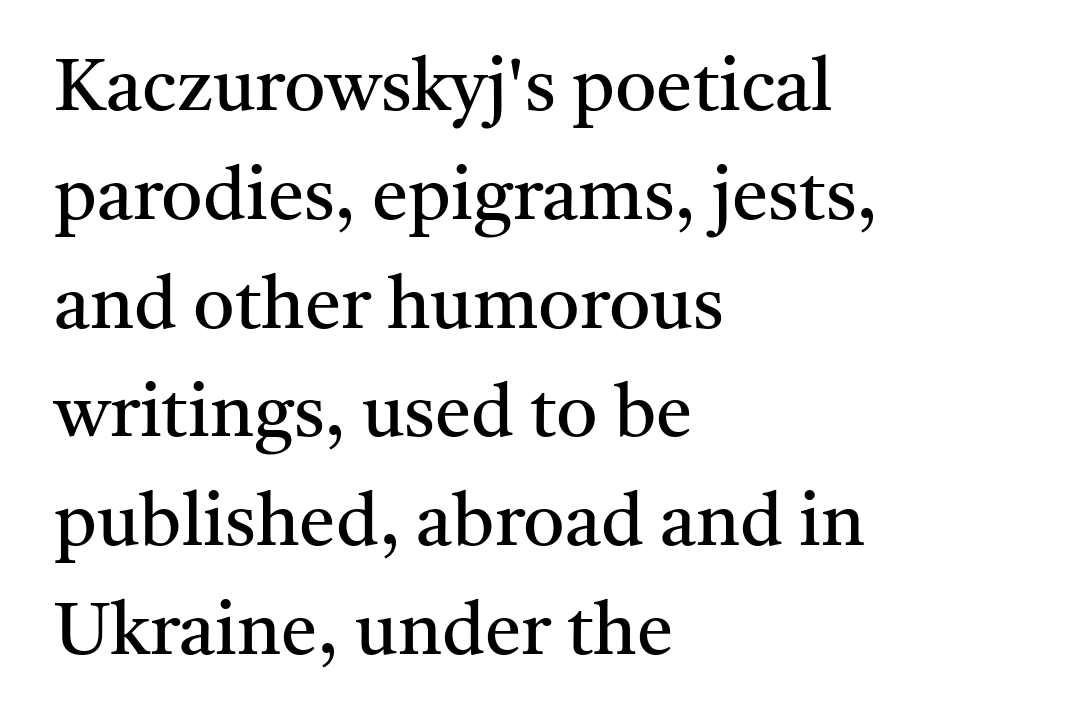
Q: Is the text bold? A: No.
Q: Is the text italic (slanted)? A: No, it is upright.
Q: Is the typeface a serif or a sans-serif typeface? A: Serif.
Q: Is the text underlined? A: No.
Q: How is the paragraph aligned? A: Left-aligned.
Q: Is the spacing between letters normal or unusually wide? A: Normal.
Q: Is the spacing between lines tight, normal or loose? A: Normal.
Q: Width (condensed, normal, or wide)? A: Normal.
Q: Stroke contrast? A: Medium.
Q: x-height? A: Medium.
Q: Monospaced? A: No.
